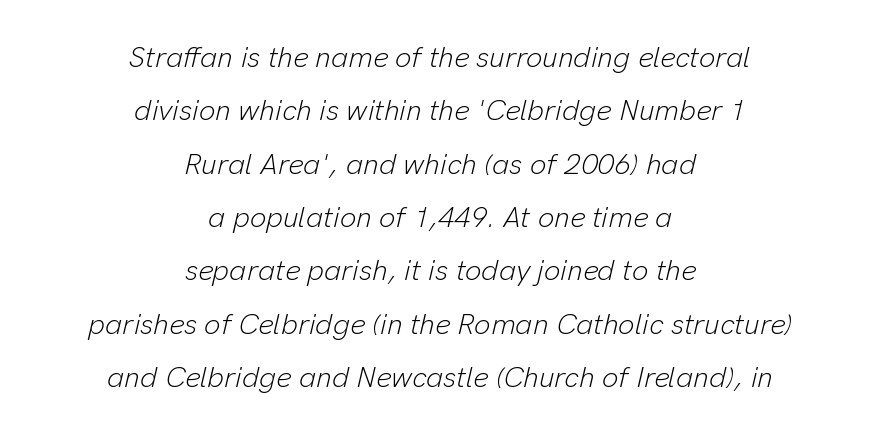
{"italic": "yes", "lean": "right", "slant_degrees": 13, "bold": "no", "weight": "light", "width": "normal", "stroke_contrast": "low", "x_height": "medium", "monospaced": "no", "underline": "no", "align": "center", "line_spacing_ratio": 1.84, "letter_spacing": "normal", "letter_spacing_em": 0.0, "glyph_px": 29}
